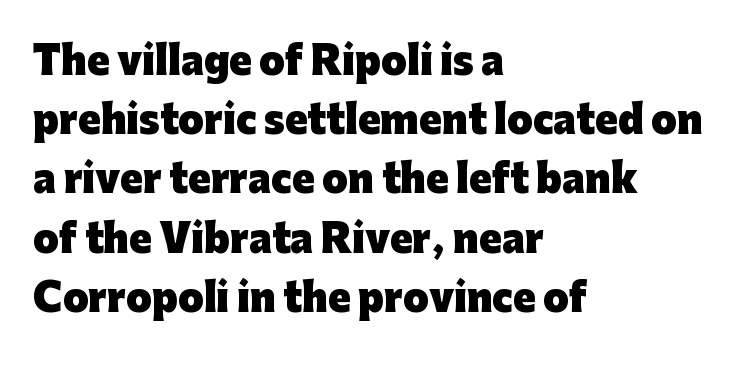
The image shows 37 px heavy sans-serif type, upright; set left-aligned, normal line spacing (1.6x), normal letter spacing, not underlined; low stroke contrast and a medium x-height.
